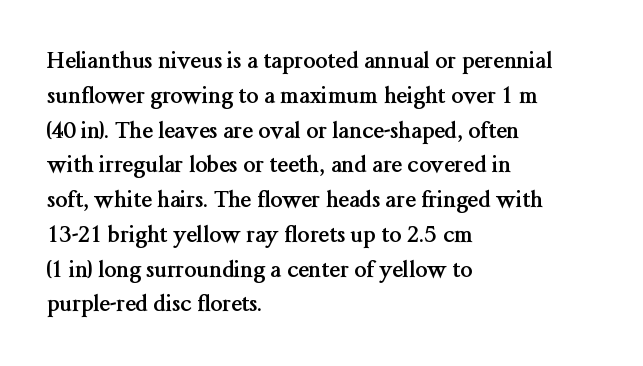
{"italic": "no", "bold": "yes", "underline": "no", "align": "left", "line_spacing": "normal", "line_spacing_ratio": 1.58, "letter_spacing": "normal", "letter_spacing_em": 0.0, "glyph_px": 22}
